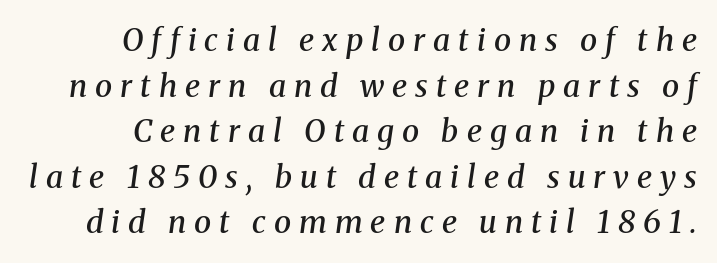
Italic: yes, the glyphs are oblique. The baseline area is clear. The font family rendered here belongs to the serif group. The glyphs have the mass of a demibold cut, below bold. Typeset ragged left — the right edge is the straight one.
